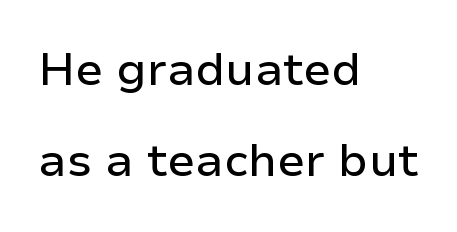
{"serif": "no", "italic": "no", "width": "normal", "stroke_contrast": "low", "x_height": "medium", "monospaced": "no", "underline": "no", "align": "left", "line_spacing": "loose", "line_spacing_ratio": 1.98, "letter_spacing": "normal", "letter_spacing_em": 0.0, "glyph_px": 46}
